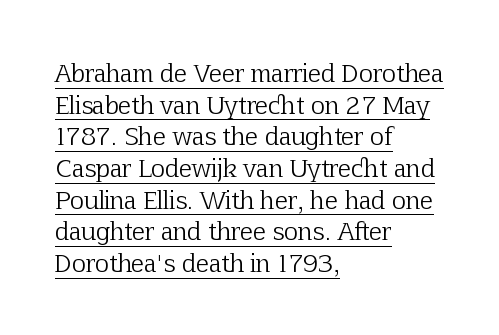
Spacing between characters is what you'd get straight out of the box. Reading down the column, the eye jumps a familiar distance to each next line. Students, observe the line beneath the letters — that is underlining. The weight would be labelled regular, book, light, or lighter still. The passage is arranged the way most books set body copy — flush left.
